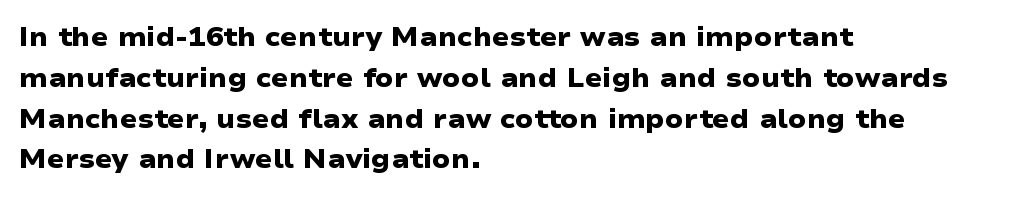
Plain, unruled lines of type. The passage shown has conventional tracking throughout. The paragraph has a hard left edge and a soft right edge. These lines sit exactly where default settings would place them. These lines carry a lot of weight — the face is fully bold.
